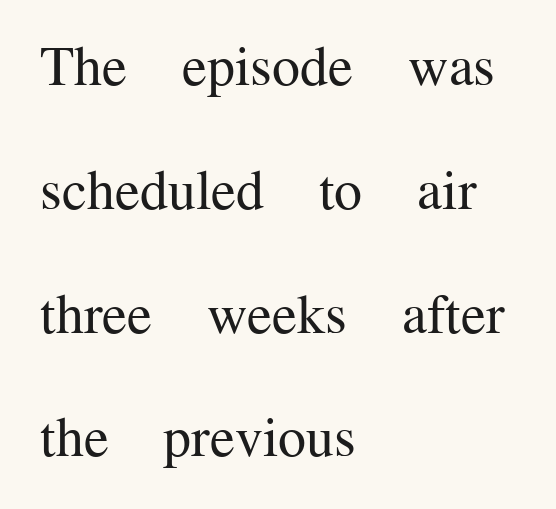
The letters advance in unequal steps, a hallmark of proportional type. Stem width sits at or under what a default text font uses. Anything drawn beneath the words? Only blank space. One-word summary of the alignment: left. Baseline-to-baseline distance is far greater than the letter height.
